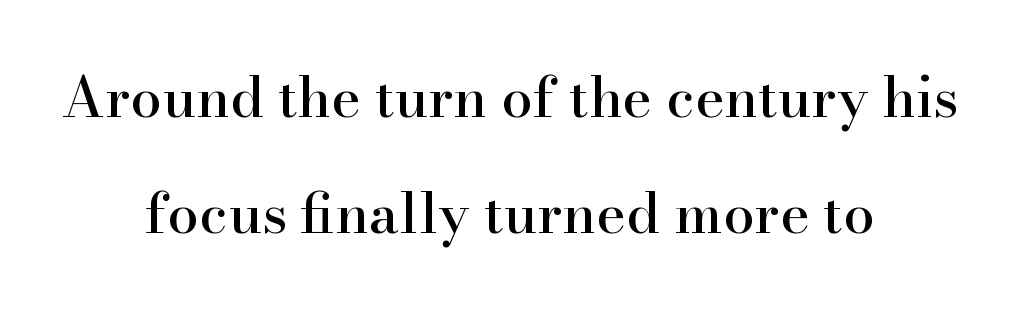
Q: Is the text italic (slanted)? A: No, it is upright.
Q: Is the typeface a serif or a sans-serif typeface? A: Serif.
Q: Is the text underlined? A: No.
Q: How is the paragraph aligned? A: Centered.
Q: Is the spacing between letters normal or unusually wide? A: Normal.
Q: Is the spacing between lines tight, normal or loose? A: Loose.
Q: Width (condensed, normal, or wide)? A: Normal.
Q: Stroke contrast? A: High.
Q: x-height? A: Small.
Q: Monospaced? A: No.
